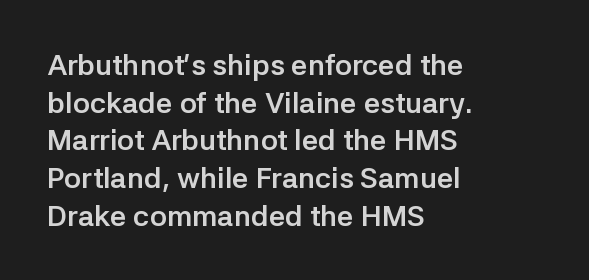
You can tell it's not italic because the verticals are truly vertical. Baseline-to-baseline distance is the conventional proportion of letter height. Heavy, bold letterforms. Character widths vary here, with narrow letters taking less room than wide ones. The lines are quadded left.
